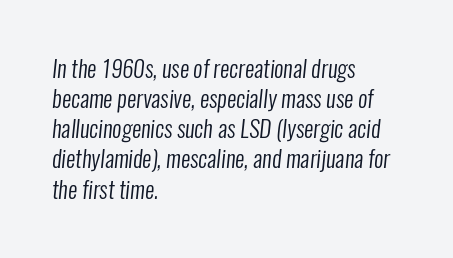
{"bold": "no", "underline": "no", "align": "left", "line_spacing": "normal", "line_spacing_ratio": 1.31, "letter_spacing": "normal", "letter_spacing_em": 0.0, "glyph_px": 23}
